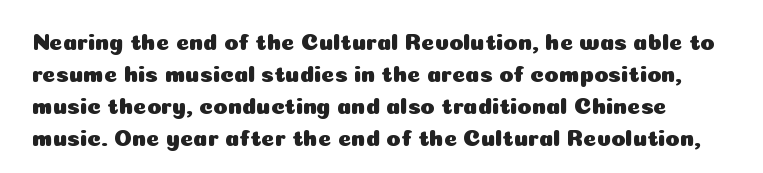
{"italic": "no", "underline": "no", "line_spacing": "normal", "line_spacing_ratio": 1.39, "letter_spacing": "normal", "letter_spacing_em": 0.0, "glyph_px": 23}
